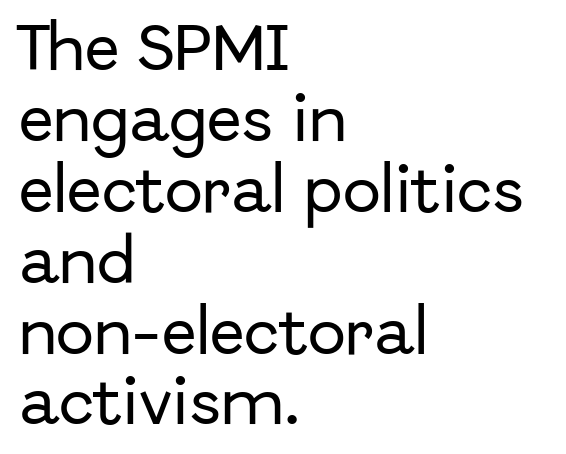
{"serif": "no", "italic": "no", "width": "normal", "stroke_contrast": "low", "x_height": "medium", "monospaced": "no", "underline": "no", "align": "left", "line_spacing": "normal", "line_spacing_ratio": 1.39, "letter_spacing": "normal", "letter_spacing_em": 0.0, "glyph_px": 51}
